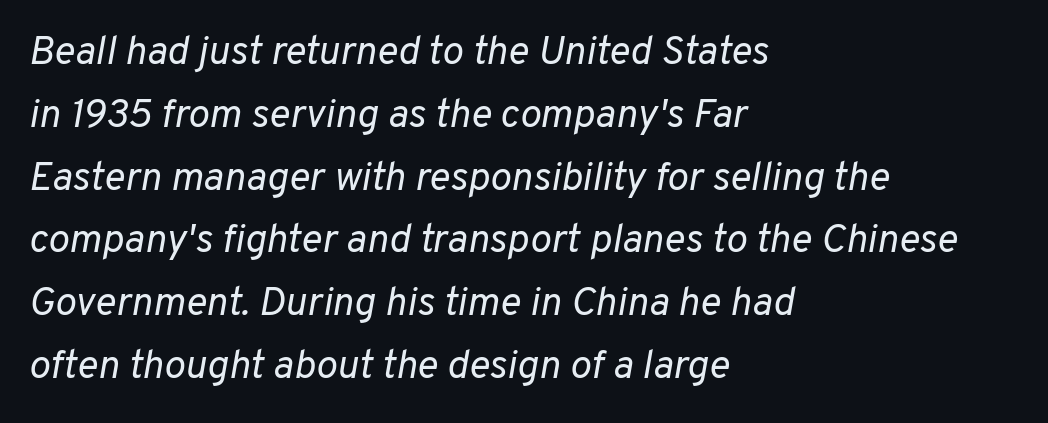
Q: Is the text bold? A: No.
Q: Is the text italic (slanted)? A: Yes, it leans right by about 10 degrees.
Q: Is the text underlined? A: No.
Q: How is the paragraph aligned? A: Left-aligned.
Q: Is the spacing between letters normal or unusually wide? A: Normal.
Q: Is the spacing between lines tight, normal or loose? A: Normal.
Q: Width (condensed, normal, or wide)? A: Normal.
Q: Stroke contrast? A: Low.
Q: x-height? A: Medium.
Q: Monospaced? A: No.
